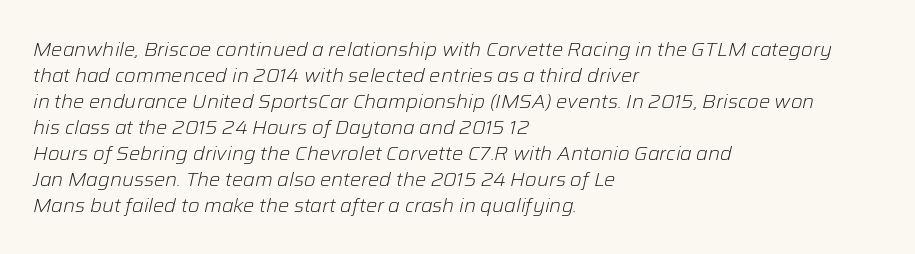
The image shows 20 px text type, italic (leaning right); set left-aligned, normal line spacing (1.3x), normal letter spacing, not underlined.
